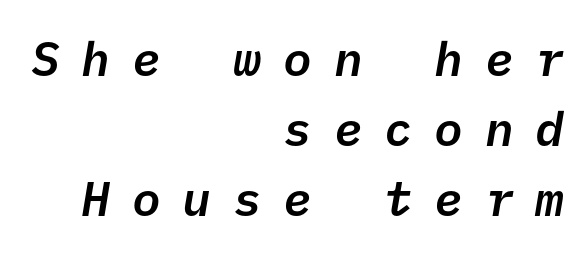
Q: Is the text bold? A: Semi-bold.
Q: Is the typeface a serif or a sans-serif typeface? A: Sans-serif.
Q: Is the text underlined? A: No.
Q: How is the paragraph aligned? A: Right-aligned.
Q: Is the spacing between letters normal or unusually wide? A: Unusually wide.
Q: Is the spacing between lines tight, normal or loose? A: Normal.
Q: Width (condensed, normal, or wide)? A: Normal.
Q: Stroke contrast? A: Low.
Q: x-height? A: Medium.
